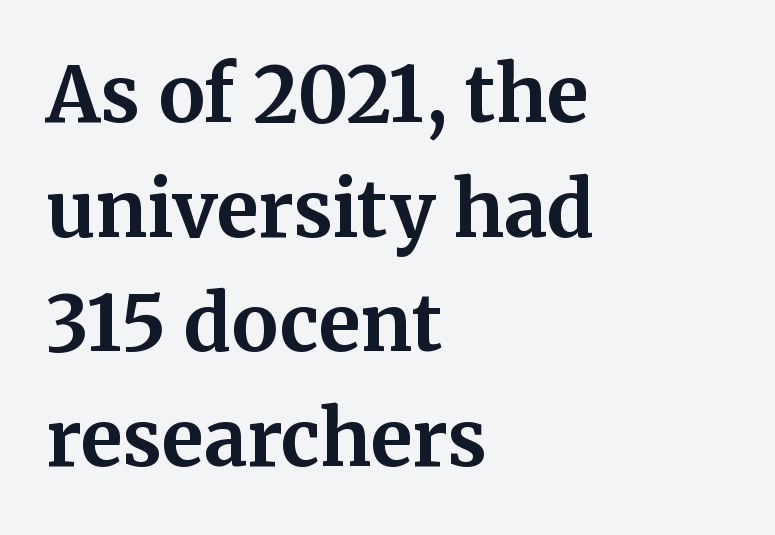
Q: Is the text bold? A: Yes.
Q: Is the text italic (slanted)? A: No, it is upright.
Q: Is the typeface a serif or a sans-serif typeface? A: Serif.
Q: Is the text underlined? A: No.
Q: How is the paragraph aligned? A: Left-aligned.
Q: Is the spacing between letters normal or unusually wide? A: Normal.
Q: Is the spacing between lines tight, normal or loose? A: Normal.
Q: Width (condensed, normal, or wide)? A: Normal.
Q: Stroke contrast? A: Medium.
Q: x-height? A: Medium.
Q: Monospaced? A: No.
